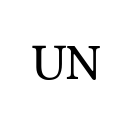
Q: Is the text bold? A: No.
Q: Is the text italic (slanted)? A: No, it is upright.
Q: Is the typeface a serif or a sans-serif typeface? A: Serif.
Q: Is the text underlined? A: No.
Q: Is the spacing between letters normal or unusually wide? A: Normal.
Q: Width (condensed, normal, or wide)? A: Normal.
Q: Stroke contrast? A: Medium.
Q: x-height? A: Large.
